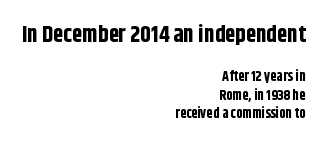
{"italic": "no", "bold": "yes", "underline": "no", "align": "right", "line_spacing": "normal", "line_spacing_ratio": 1.33, "letter_spacing": "normal", "letter_spacing_em": 0.0, "larger_block": "first", "size_ratio": 1.64, "glyph_px": 23}
